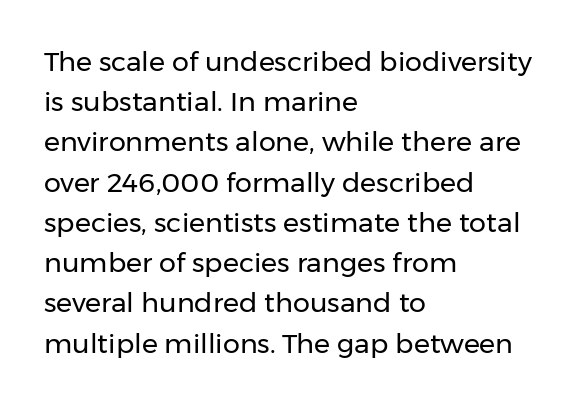
The paragraph shown leans on its left margin. Has an underline been added? It has not. The font's upright variant was chosen for this text. The cut favours lightness, reaching ordinary text weight at its darkest.
